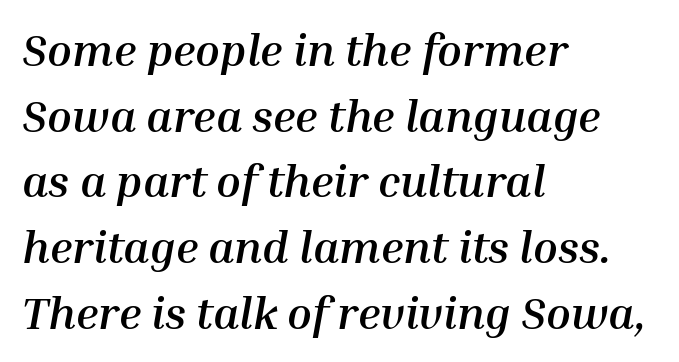
The compositor pushed each line to the left boundary. Is the letter spacing exaggerated? No — it looks like the ordinary default. Here the designer chose a conventional face with non-uniform glyph widths. Decoration check: the copy has no underline. Strong, thick strokes mark this as bold type.
